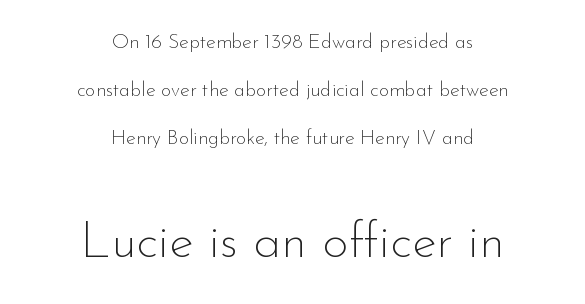
The image shows 51 px thin sans-serif type, upright; set centered, loose line spacing (2.41x), normal letter spacing, not underlined; the second (bottom) block is 2.55x larger; low stroke contrast and a small x-height.
